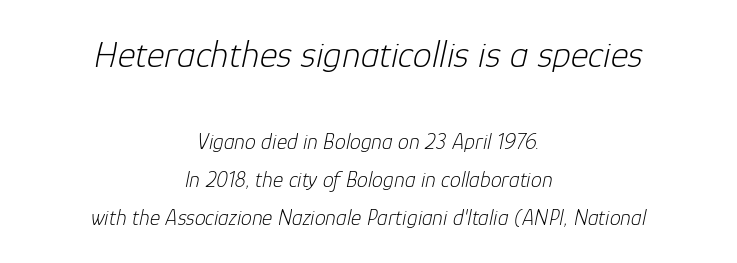
Q: Is the text bold? A: No.
Q: Is the text italic (slanted)? A: Yes, it leans right by about 12 degrees.
Q: Is the text underlined? A: No.
Q: How is the paragraph aligned? A: Centered.
Q: Is the spacing between letters normal or unusually wide? A: Normal.
Q: Which block of text is set in a larger size, the first (top) or the second (bottom)? A: The first (top) one.
Q: Width (condensed, normal, or wide)? A: Normal.
Q: Stroke contrast? A: Low.
Q: x-height? A: Medium.
Q: Monospaced? A: No.
